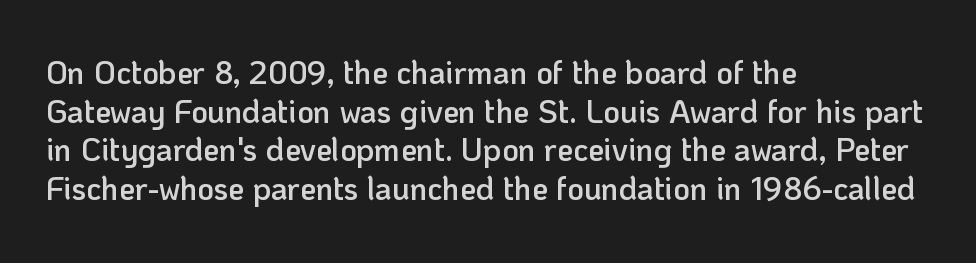
The image shows 32 px semibold sans-serif type, upright; set left-aligned, line spacing 1.21x, normal letter spacing, not underlined; low stroke contrast and a medium x-height.
